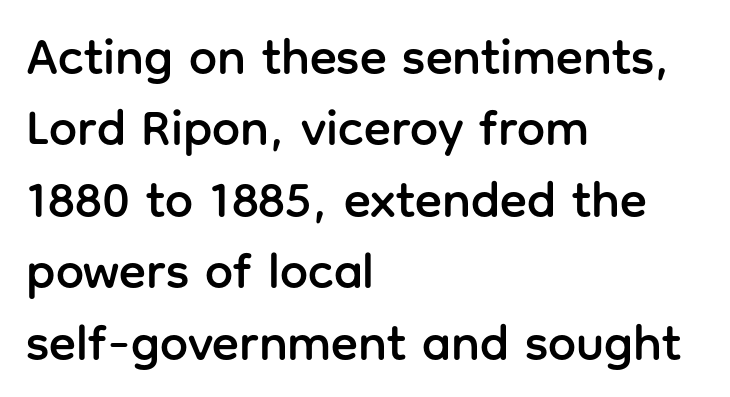
Q: Is the text italic (slanted)? A: No, it is upright.
Q: Is the typeface a serif or a sans-serif typeface? A: Sans-serif.
Q: Is the text underlined? A: No.
Q: How is the paragraph aligned? A: Left-aligned.
Q: Is the spacing between letters normal or unusually wide? A: Normal.
Q: Is the spacing between lines tight, normal or loose? A: Normal.
Q: Width (condensed, normal, or wide)? A: Normal.
Q: Stroke contrast? A: Low.
Q: x-height? A: Medium.
Q: Monospaced? A: No.
